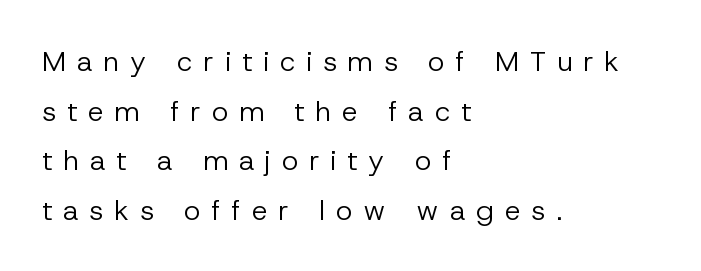
The image shows 28 px regular-weight sans-serif type, upright; set left-aligned, line spacing 1.77x, unusually wide letter spacing (+0.39 em), not underlined; low stroke contrast and a medium x-height.
